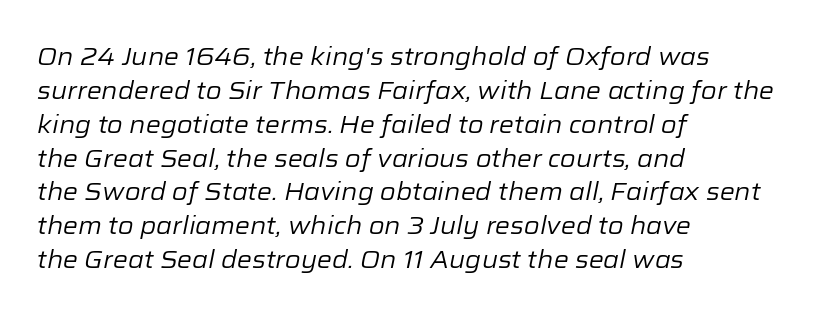
{"italic": "yes", "lean": "right", "slant_degrees": 12, "bold": "no", "underline": "no", "align": "left", "line_spacing": "normal", "line_spacing_ratio": 1.41, "letter_spacing": "normal", "letter_spacing_em": 0.0, "glyph_px": 24}
